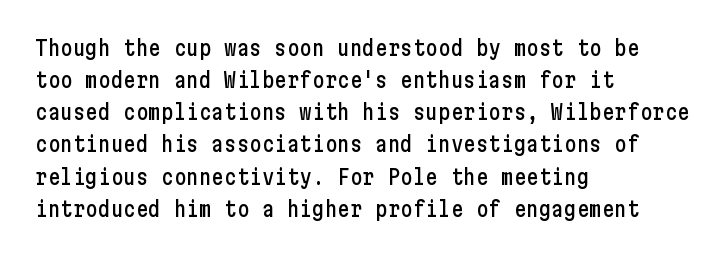
Layout note: lines flush left. The string is rendered with underlining switched off. The line texture is even and compact thanks to regular tracking. A roman cut, with each character standing at attention. The space between consecutive lines is moderate.
